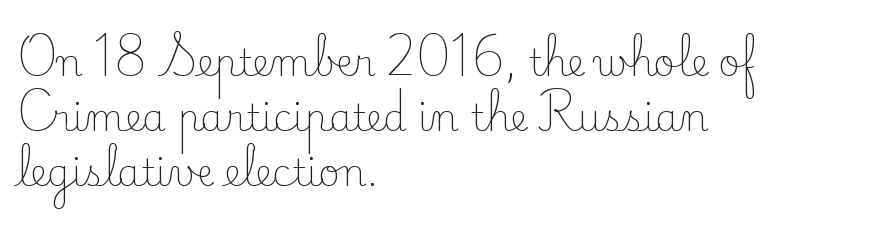
The strip under each line holds only bare page. Notice how the passage keeps a crisp vertical edge on the left only. Is the type heavy? It reads as light-to-regular instead. The glyphs in this specimen are seriffed.
